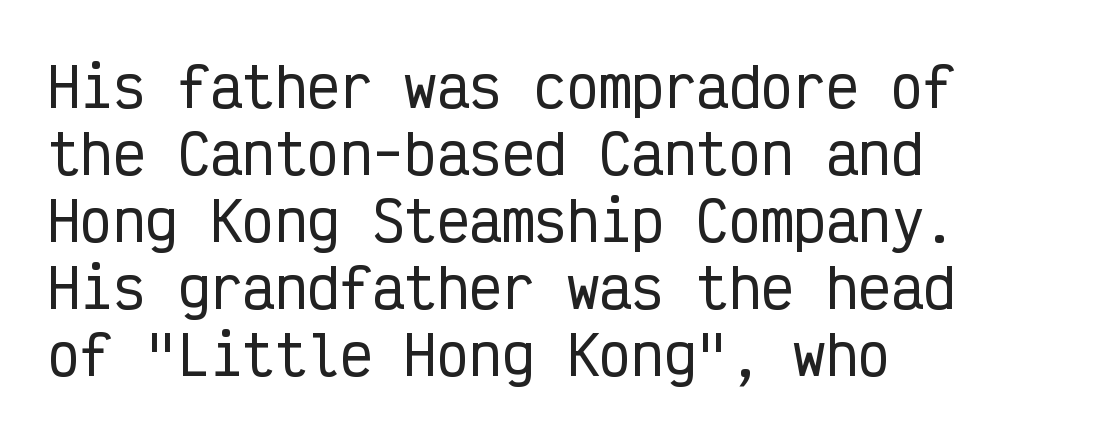
Fixed-width glyphs throughout — classic coding-font behaviour. Plain, unruled lines of type. Every stem runs plumb, perpendicular to the baseline. Typeset ragged right — the left edge is the straight one. I'd call this a sans setting — the letters go barefoot. The passage shown has conventional tracking throughout.
